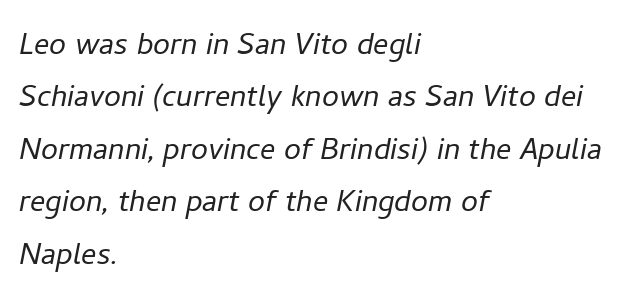
{"italic": "yes", "lean": "right", "slant_degrees": 11, "bold": "no", "weight": "light", "width": "normal", "stroke_contrast": "low", "x_height": "medium", "monospaced": "no", "underline": "no", "align": "left", "line_spacing": "normal", "line_spacing_ratio": 1.38, "letter_spacing": "normal", "letter_spacing_em": 0.0, "glyph_px": 38}
